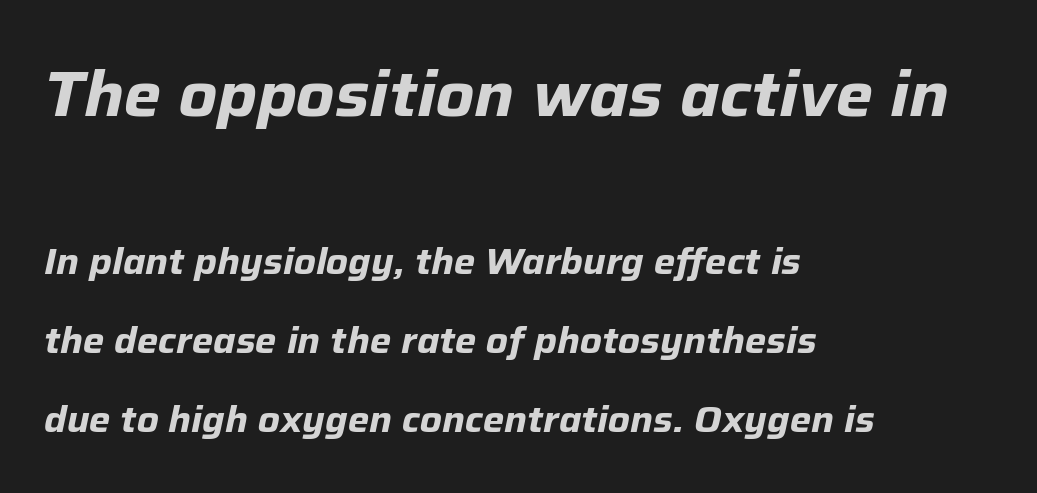
The image shows 63 px bold type, italic (leaning right); set left-aligned, loose line spacing (2.2x), normal letter spacing, not underlined; the first (top) block is 1.75x larger; low stroke contrast and a medium x-height.
